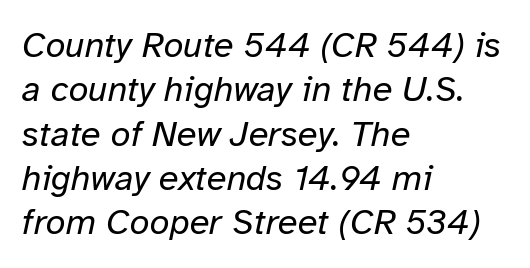
The face used here has a pronounced slope to its letters. The zone under the glyphs is completely vacant. This sample is left-justified, so line endings fall wherever the words run out. A typesetter would call this proportional, since set widths differ per character. Stem width sits at or under what a default text font uses. Observe the ordinary spacing: letters are neighbours, not strangers.
